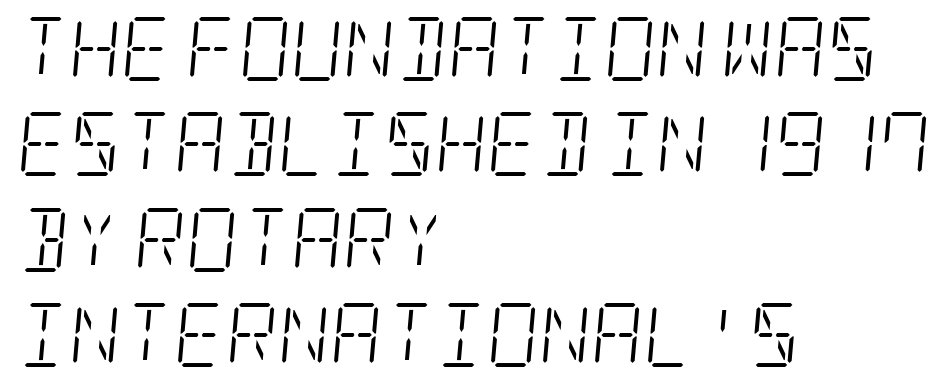
Italic? Definitely — the glyphs are oblique. Each line starts at the same left margin while the right side varies. Each word holds together tightly as a unit, with standard inter-letter gaps. Whoever set this chose a conventional vertical rhythm.
